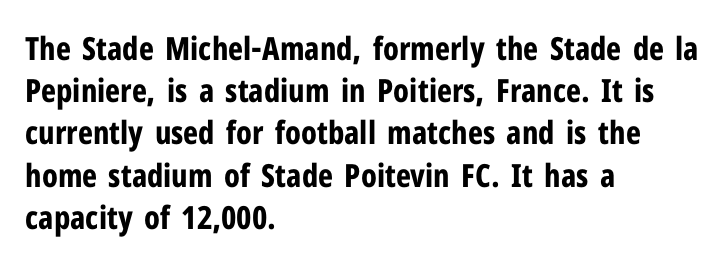
{"serif": "no", "italic": "no", "bold": "yes", "weight": "bold", "width": "condensed", "stroke_contrast": "low", "x_height": "medium", "monospaced": "no", "underline": "no", "align": "left", "line_spacing": "normal", "line_spacing_ratio": 1.32, "letter_spacing": "normal", "letter_spacing_em": 0.0, "glyph_px": 32}
